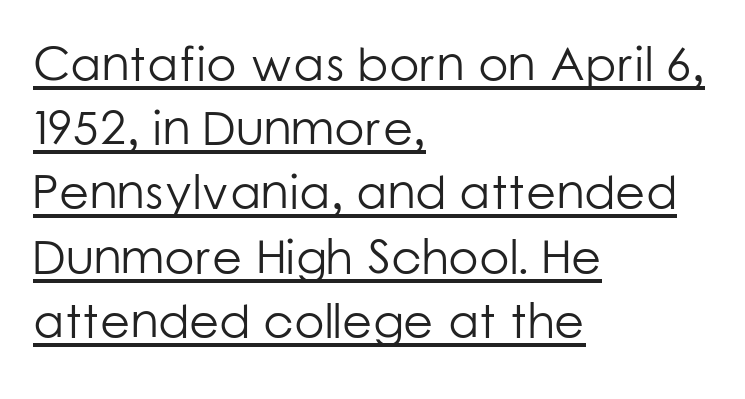
The image shows 49 px light sans-serif type, upright; set left-aligned, normal line spacing (1.31x), normal letter spacing, underlined; low stroke contrast and a medium x-height.
